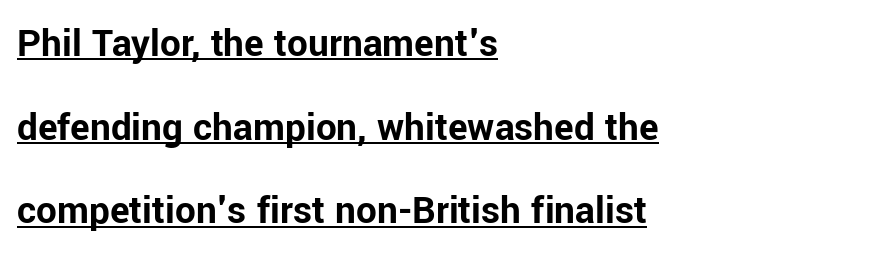
{"serif": "no", "italic": "no", "bold": "yes", "weight": "bold", "width": "normal", "stroke_contrast": "low", "x_height": "medium", "monospaced": "no", "underline": "yes", "align": "left", "line_spacing": "loose", "line_spacing_ratio": 2.04, "letter_spacing": "normal", "letter_spacing_em": 0.0, "glyph_px": 41}
